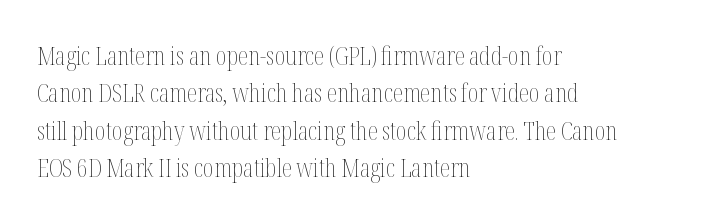
Q: Is the text bold? A: No.
Q: Is the text italic (slanted)? A: No, it is upright.
Q: Is the text underlined? A: No.
Q: How is the paragraph aligned? A: Left-aligned.
Q: Is the spacing between letters normal or unusually wide? A: Normal.
Q: Is the spacing between lines tight, normal or loose? A: Normal.
